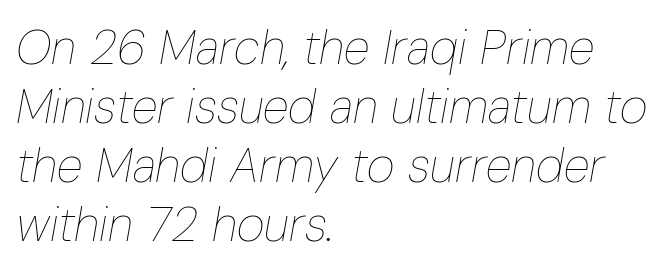
Compared with ordinary roman type, these characters are visibly tilted. Each stroke keeps to a modest, everyday thickness or less. The passage shown is not underscored anywhere. The lines in this sample share a left origin and differ only in where they stop.
